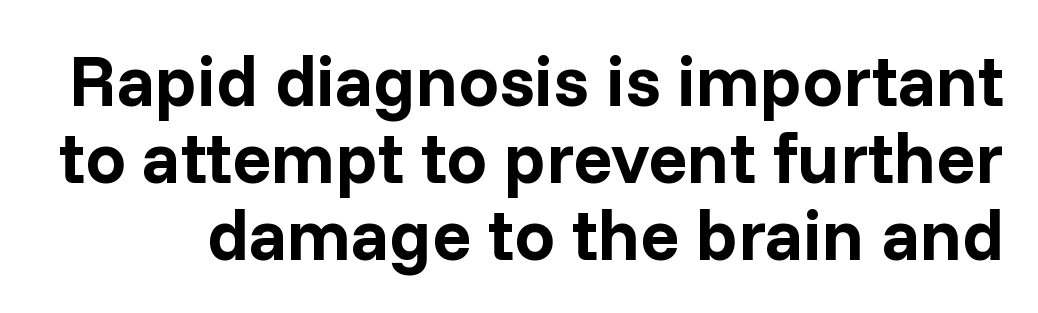
Q: Is the text bold? A: Yes.
Q: Is the text italic (slanted)? A: No, it is upright.
Q: Is the typeface a serif or a sans-serif typeface? A: Sans-serif.
Q: Is the text underlined? A: No.
Q: Is the spacing between letters normal or unusually wide? A: Normal.
Q: Is the spacing between lines tight, normal or loose? A: Tight.
Q: Width (condensed, normal, or wide)? A: Normal.
Q: Stroke contrast? A: Low.
Q: x-height? A: Medium.
Q: Monospaced? A: No.
